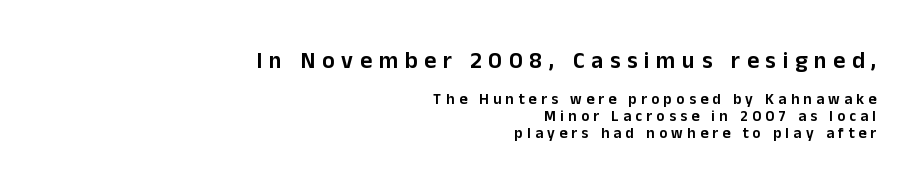
The image shows 23 px text type, upright; set right-aligned, tight line spacing (1.12x), unusually wide letter spacing (+0.29 em), not underlined; the first (top) block is 1.53x larger.
